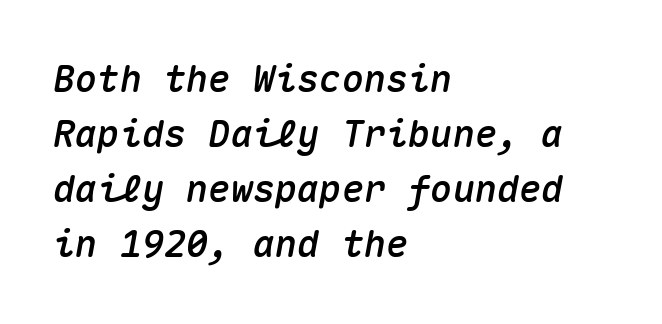
Q: Is the text italic (slanted)? A: Yes, it leans right by about 10 degrees.
Q: Is the text underlined? A: No.
Q: How is the paragraph aligned? A: Left-aligned.
Q: Is the spacing between letters normal or unusually wide? A: Normal.
Q: Is the spacing between lines tight, normal or loose? A: Normal.
Q: Width (condensed, normal, or wide)? A: Normal.
Q: Stroke contrast? A: Medium.
Q: x-height? A: Medium.
Q: Monospaced? A: Yes.
